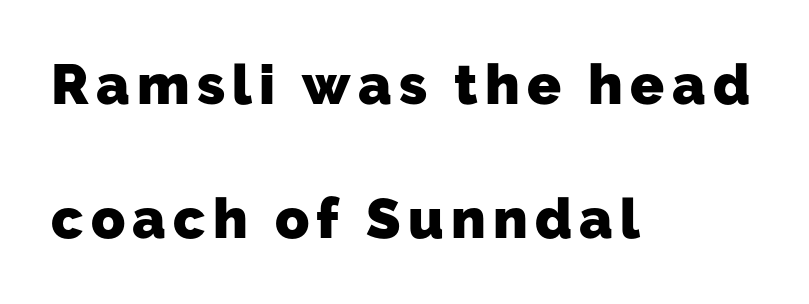
Each letter keeps its own natural width here, so spacing adapts to shape. Is the block centered? No — it sits flush against the left margin. Rows of type keep a wide berth in the vertical direction. The string is rendered with underlining switched off. Grotesque or geometric, the face here clearly has no serifs. Caption: bold face, heavy strokes.
